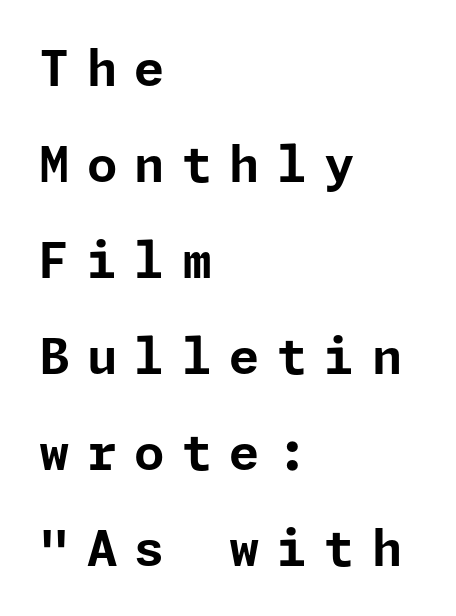
{"serif": "no", "italic": "no", "bold": "yes", "weight": "bold", "width": "normal", "stroke_contrast": "low", "x_height": "medium", "underline": "no", "align": "left", "line_spacing": "loose", "line_spacing_ratio": 1.96, "letter_spacing": "wide", "letter_spacing_em": 0.35, "glyph_px": 49}
